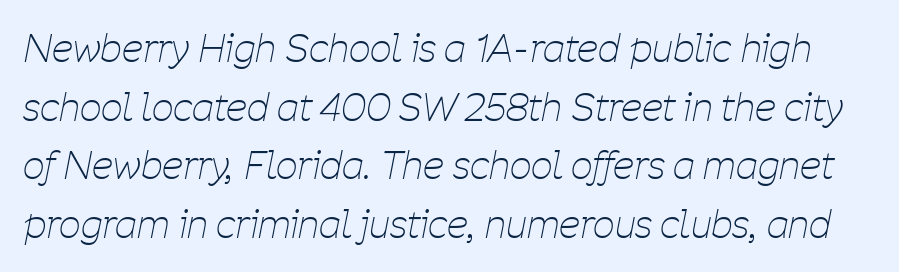
The image shows 38 px thin, condensed type, italic (leaning right); set normal line spacing (1.54x), normal letter spacing, not underlined; low stroke contrast and a medium x-height.
